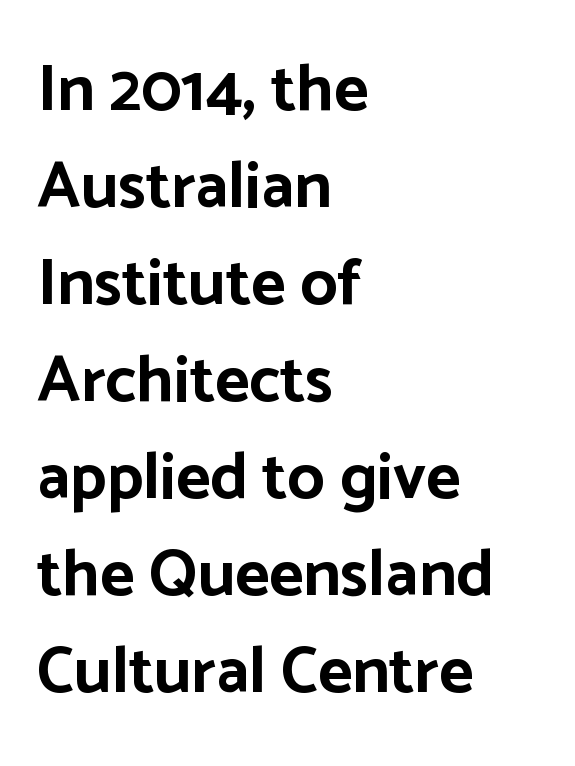
{"serif": "no", "italic": "no", "bold": "yes", "weight": "bold", "width": "normal", "stroke_contrast": "low", "x_height": "medium", "monospaced": "no", "underline": "no", "align": "left", "line_spacing": "normal", "line_spacing_ratio": 1.47, "letter_spacing": "normal", "letter_spacing_em": 0.0, "glyph_px": 66}
